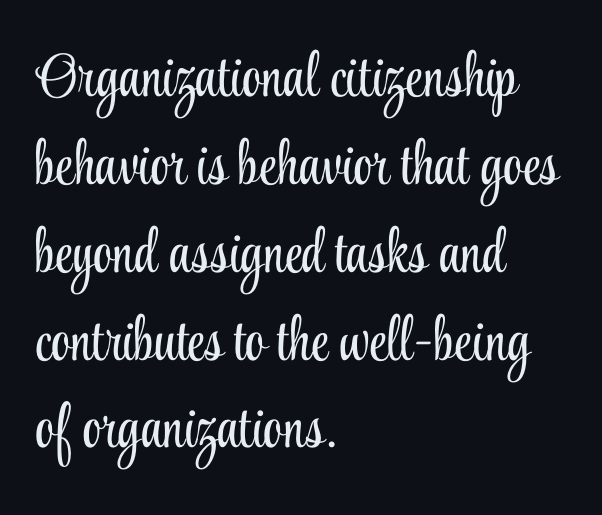
The image shows 61 px light, condensed serif type; set left-aligned, normal line spacing (1.44x), normal letter spacing, not underlined; low stroke contrast and a small x-height.
